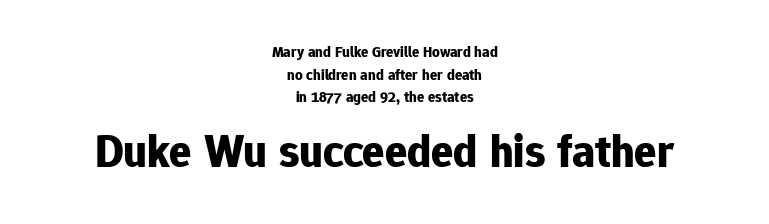
Q: Is the text bold? A: Yes.
Q: Is the text italic (slanted)? A: No, it is upright.
Q: Is the typeface a serif or a sans-serif typeface? A: Sans-serif.
Q: Is the text underlined? A: No.
Q: How is the paragraph aligned? A: Centered.
Q: Is the spacing between letters normal or unusually wide? A: Normal.
Q: Is the spacing between lines tight, normal or loose? A: Normal.
Q: Which block of text is set in a larger size, the first (top) or the second (bottom)? A: The second (bottom) one.
Q: Width (condensed, normal, or wide)? A: Normal.
Q: Stroke contrast? A: Low.
Q: x-height? A: Medium.
Q: Monospaced? A: No.
